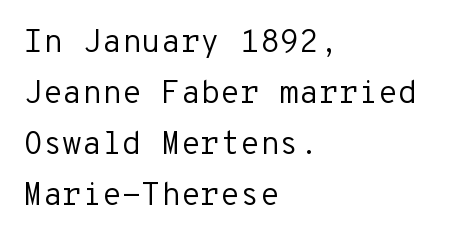
{"serif": "no", "italic": "no", "bold": "no", "weight": "regular", "width": "normal", "stroke_contrast": "low", "x_height": "medium", "monospaced": "yes", "underline": "no", "align": "left", "line_spacing": "normal", "line_spacing_ratio": 1.59, "letter_spacing": "normal", "letter_spacing_em": 0.0, "glyph_px": 32}
